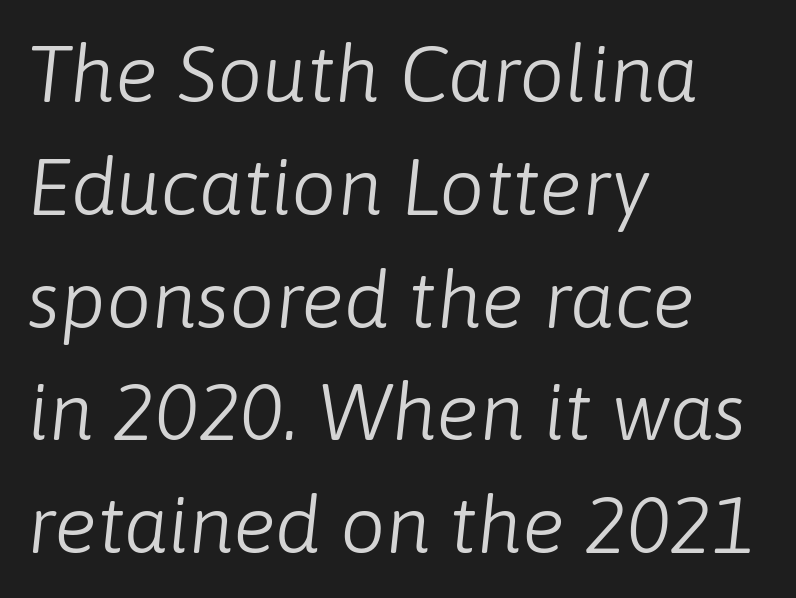
Q: Is the text bold? A: No.
Q: Is the text italic (slanted)? A: Yes, it leans right by about 6 degrees.
Q: Is the text underlined? A: No.
Q: How is the paragraph aligned? A: Left-aligned.
Q: Is the spacing between letters normal or unusually wide? A: Normal.
Q: Is the spacing between lines tight, normal or loose? A: Normal.
Q: Width (condensed, normal, or wide)? A: Normal.
Q: Stroke contrast? A: Low.
Q: x-height? A: Medium.
Q: Monospaced? A: No.
